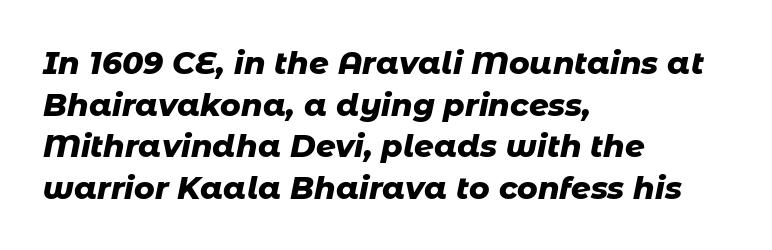
Q: Is the text bold? A: Yes.
Q: Is the text italic (slanted)? A: Yes, it leans right by about 11 degrees.
Q: Is the text underlined? A: No.
Q: How is the paragraph aligned? A: Left-aligned.
Q: Is the spacing between letters normal or unusually wide? A: Normal.
Q: Is the spacing between lines tight, normal or loose? A: Normal.
Q: Width (condensed, normal, or wide)? A: Normal.
Q: Stroke contrast? A: Low.
Q: x-height? A: Medium.
Q: Monospaced? A: No.
